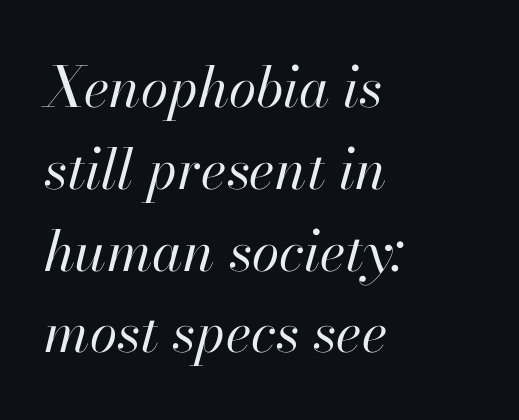
Q: Is the text bold? A: No.
Q: Is the text italic (slanted)? A: Yes, it leans right by about 13 degrees.
Q: Is the text underlined? A: No.
Q: How is the paragraph aligned? A: Left-aligned.
Q: Is the spacing between letters normal or unusually wide? A: Normal.
Q: Is the spacing between lines tight, normal or loose? A: Normal.
Q: Width (condensed, normal, or wide)? A: Normal.
Q: Stroke contrast? A: High.
Q: x-height? A: Small.
Q: Monospaced? A: No.
